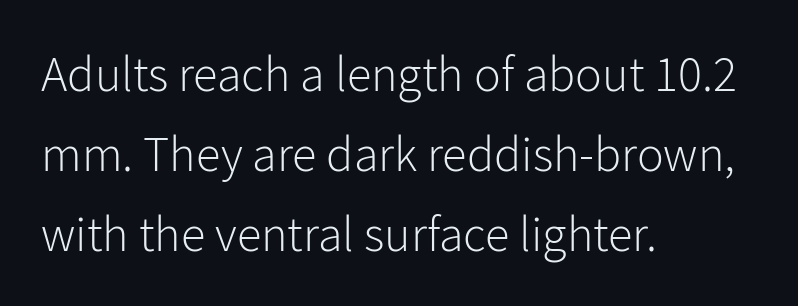
The image shows 50 px light sans-serif type, upright; set left-aligned, normal line spacing (1.6x), normal letter spacing, not underlined; low stroke contrast and a medium x-height.
